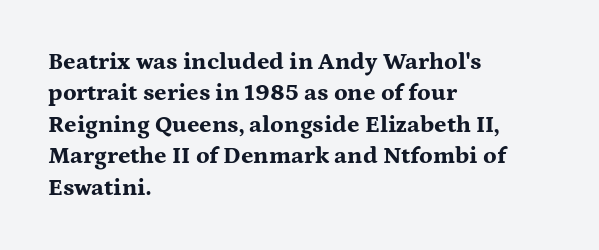
Caption: standard tracking, unaltered. In CSS terms this would be text-align: left. Unlike italic type, these characters show no tilt at all. A dark, heavy texture on the line: the type is bold.
